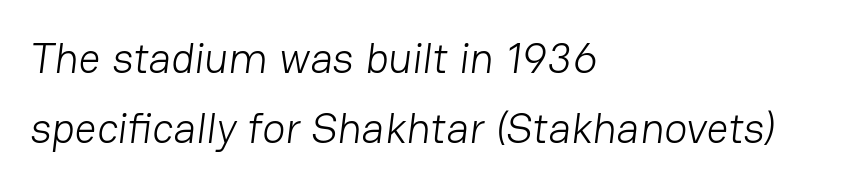
The image shows 43 px light sans-serif type; set left-aligned, normal line spacing (1.62x), normal letter spacing, not underlined; low stroke contrast and a medium x-height.
